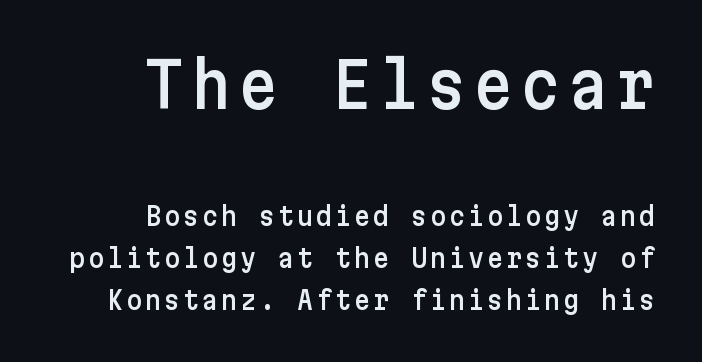
Q: Is the text italic (slanted)? A: No, it is upright.
Q: Is the typeface a serif or a sans-serif typeface? A: Sans-serif.
Q: Is the text underlined? A: No.
Q: How is the paragraph aligned? A: Right-aligned.
Q: Is the spacing between lines tight, normal or loose? A: Normal.
Q: Which block of text is set in a larger size, the first (top) or the second (bottom)? A: The first (top) one.
Q: Width (condensed, normal, or wide)? A: Normal.
Q: Stroke contrast? A: Low.
Q: x-height? A: Medium.
